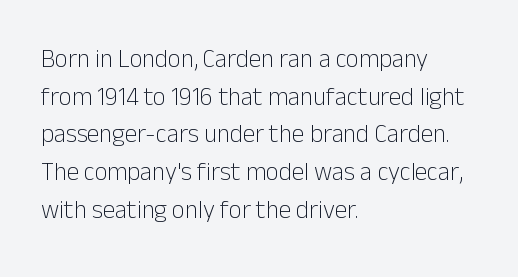
The image shows 25 px text type, upright; set left-aligned, normal line spacing (1.51x), normal letter spacing, not underlined.
